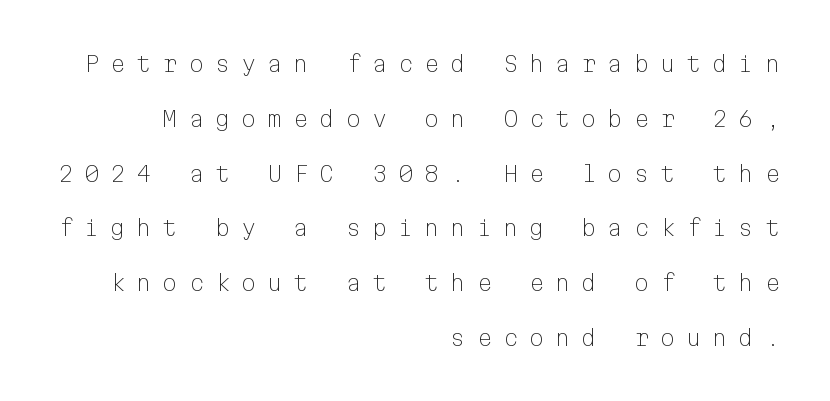
Q: Is the text bold? A: No.
Q: Is the text italic (slanted)? A: No, it is upright.
Q: Is the text underlined? A: No.
Q: How is the paragraph aligned? A: Right-aligned.
Q: Is the spacing between letters normal or unusually wide? A: Unusually wide.
Q: Is the spacing between lines tight, normal or loose? A: Loose.
